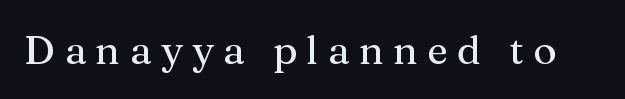
The image shows 40 px serif type, upright; set unusually wide letter spacing (+0.23 em), not underlined; medium stroke contrast and a medium x-height.
